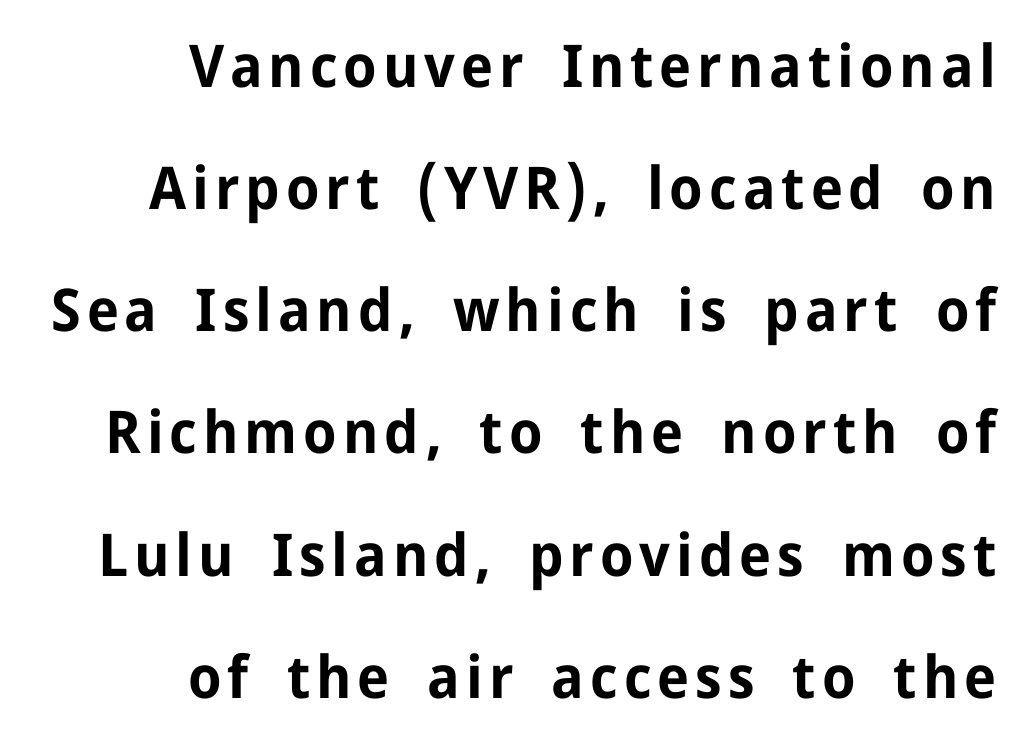
Q: Is the text bold? A: Yes.
Q: Is the text italic (slanted)? A: No, it is upright.
Q: Is the typeface a serif or a sans-serif typeface? A: Sans-serif.
Q: Is the text underlined? A: No.
Q: How is the paragraph aligned? A: Right-aligned.
Q: Is the spacing between lines tight, normal or loose? A: Loose.
Q: Width (condensed, normal, or wide)? A: Normal.
Q: Stroke contrast? A: Low.
Q: x-height? A: Medium.
Q: Monospaced? A: No.
